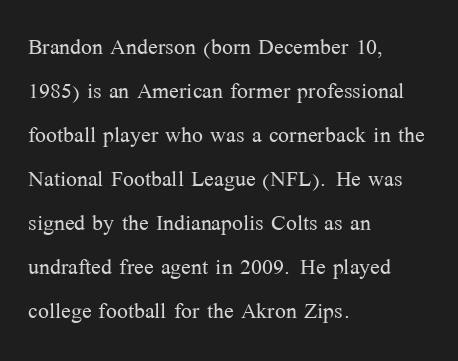
{"serif": "yes", "italic": "no", "bold": "no", "weight": "light", "width": "normal", "stroke_contrast": "medium", "x_height": "medium", "monospaced": "no", "underline": "no", "align": "left", "line_spacing": "normal", "line_spacing_ratio": 1.52, "letter_spacing": "normal", "letter_spacing_em": 0.0, "glyph_px": 29}
